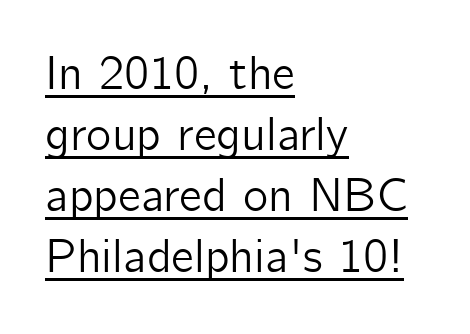
The image shows 48 px sans-serif type, upright; set left-aligned, normal line spacing (1.27x), normal letter spacing, underlined; low stroke contrast and a medium x-height.
